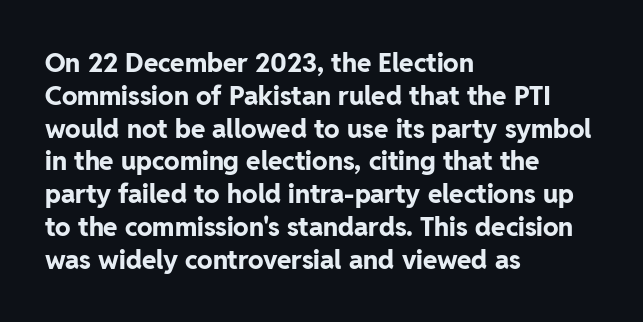
The image shows 26 px bold type, upright; set left-aligned, normal line spacing (1.26x), normal letter spacing, not underlined.
